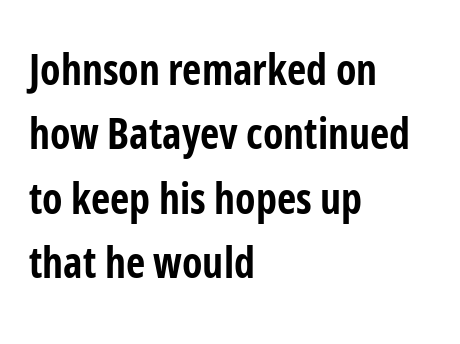
Its strokes are broad and dark, the hallmark of bold type. Posture: upright roman. Every row of glyphs begins at an identical x-position on the left. Are there feet on the stems? There aren't — it's a sans. Look at the tracking — it's just the regular setting, nothing added.
